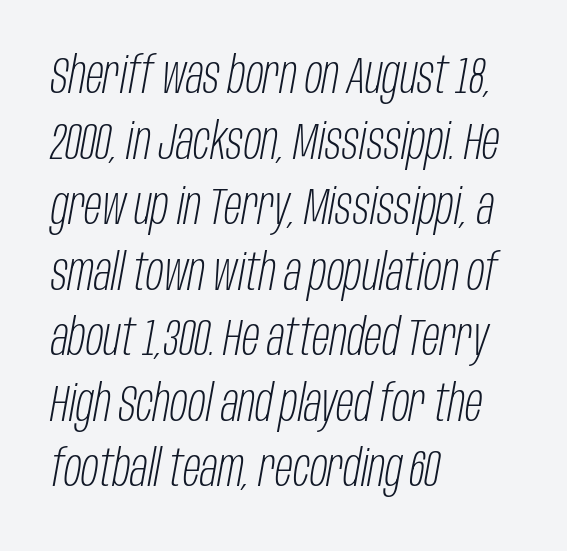
Q: Is the text bold? A: No.
Q: Is the text italic (slanted)? A: Yes, it leans right by about 10 degrees.
Q: Is the text underlined? A: No.
Q: How is the paragraph aligned? A: Left-aligned.
Q: Is the spacing between letters normal or unusually wide? A: Normal.
Q: Is the spacing between lines tight, normal or loose? A: Normal.
Q: Width (condensed, normal, or wide)? A: Condensed.
Q: Stroke contrast? A: Low.
Q: x-height? A: Large.
Q: Monospaced? A: No.
